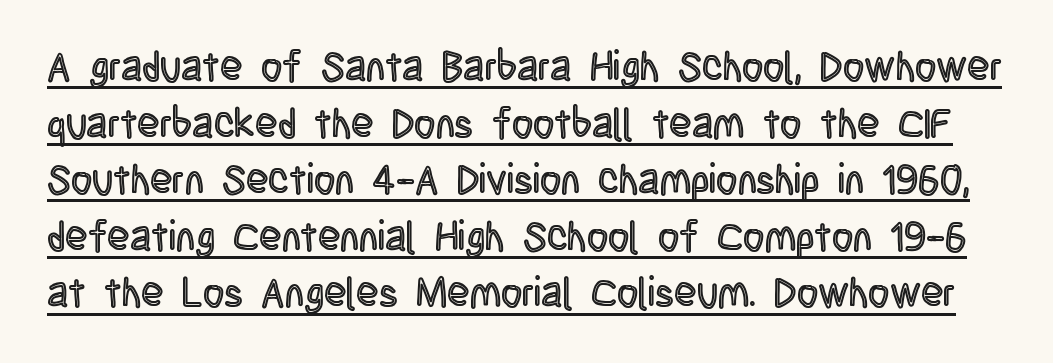
Q: Is the text italic (slanted)? A: No, it is upright.
Q: Is the text underlined? A: Yes.
Q: Is the spacing between letters normal or unusually wide? A: Normal.
Q: Is the spacing between lines tight, normal or loose? A: Normal.
Q: Width (condensed, normal, or wide)? A: Condensed.
Q: x-height? A: Large.
Q: Monospaced? A: No.
